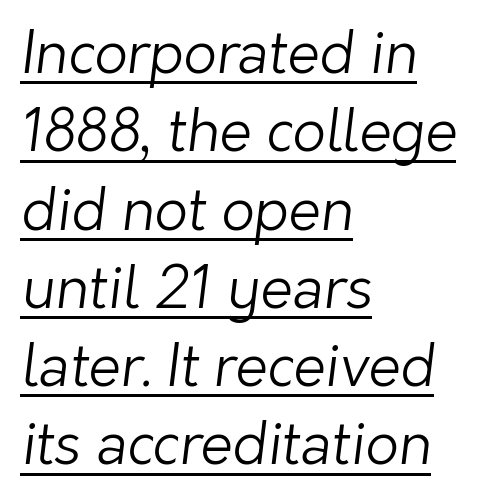
The image shows 58 px light sans-serif type; set left-aligned, normal line spacing (1.35x), normal letter spacing, underlined; low stroke contrast and a medium x-height.
